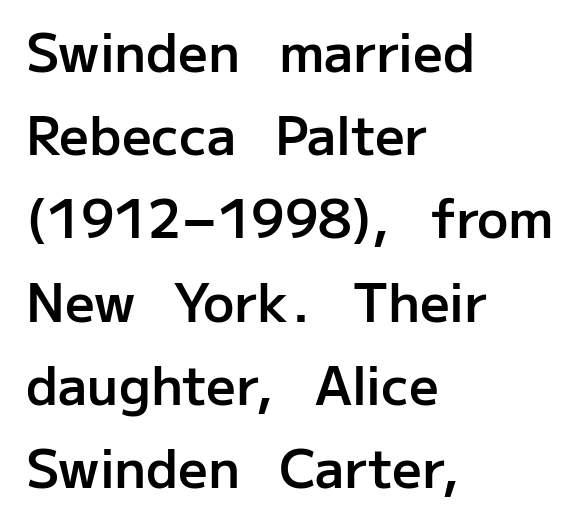
Q: Is the text bold? A: Semi-bold.
Q: Is the text italic (slanted)? A: No, it is upright.
Q: Is the typeface a serif or a sans-serif typeface? A: Sans-serif.
Q: Is the text underlined? A: No.
Q: How is the paragraph aligned? A: Left-aligned.
Q: Is the spacing between letters normal or unusually wide? A: Normal.
Q: Is the spacing between lines tight, normal or loose? A: Normal.
Q: Width (condensed, normal, or wide)? A: Normal.
Q: Stroke contrast? A: Low.
Q: x-height? A: Medium.
Q: Monospaced? A: No.
